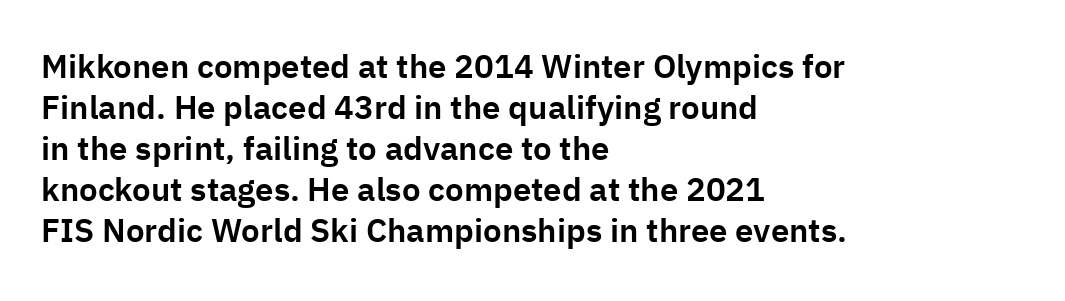
Q: Is the text italic (slanted)? A: No, it is upright.
Q: Is the typeface a serif or a sans-serif typeface? A: Sans-serif.
Q: Is the text underlined? A: No.
Q: How is the paragraph aligned? A: Left-aligned.
Q: Is the spacing between letters normal or unusually wide? A: Normal.
Q: Width (condensed, normal, or wide)? A: Normal.
Q: Stroke contrast? A: Low.
Q: x-height? A: Medium.
Q: Monospaced? A: No.
